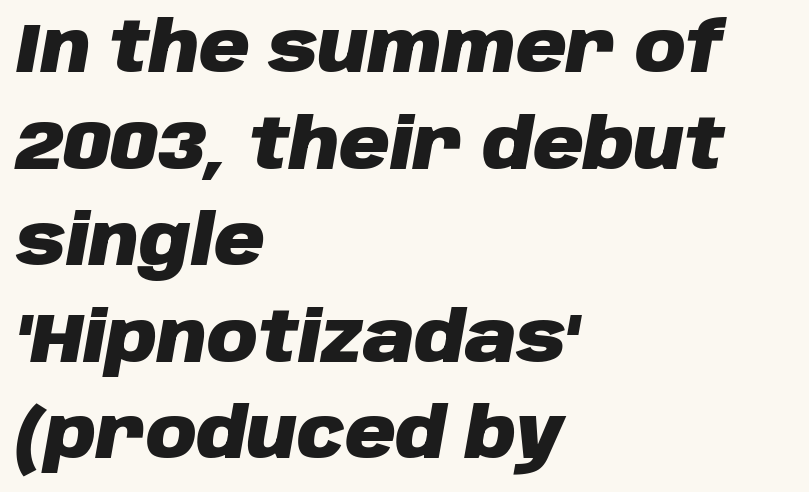
Q: Is the text bold? A: Yes.
Q: Is the text italic (slanted)? A: Yes, it leans right by about 10 degrees.
Q: Is the text underlined? A: No.
Q: How is the paragraph aligned? A: Left-aligned.
Q: Is the spacing between letters normal or unusually wide? A: Normal.
Q: Is the spacing between lines tight, normal or loose? A: Normal.
Q: Width (condensed, normal, or wide)? A: Normal.
Q: Stroke contrast? A: Low.
Q: x-height? A: Large.
Q: Monospaced? A: No.
